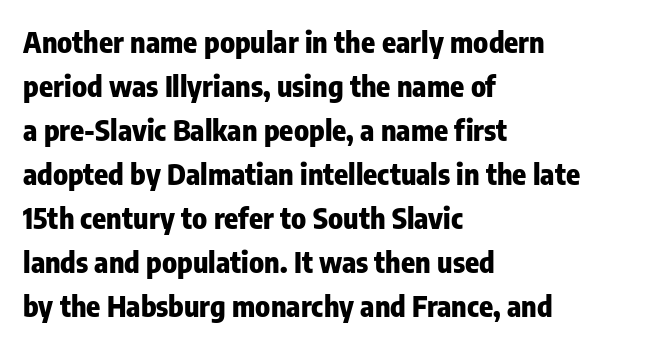
Chunky letters — that's bold for sure. Is the block centered? No — it sits flush against the left margin. Between one letter and the next there's only the usual sliver of space. Is this a fixed-width face? No — the glyphs have proportional, varying widths. Check under the words: just untouched page.
